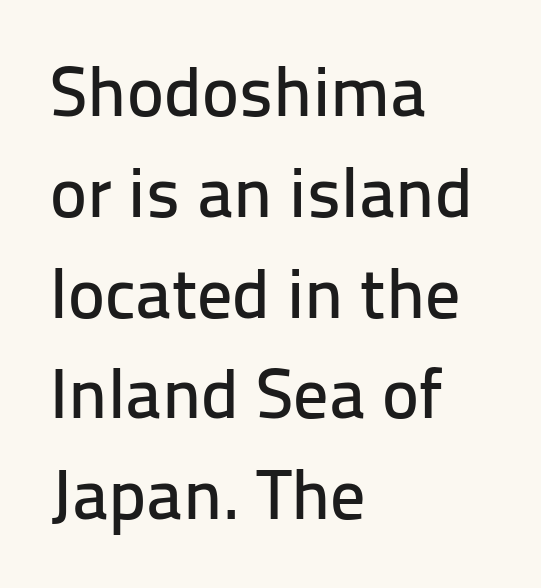
Q: Is the text italic (slanted)? A: No, it is upright.
Q: Is the typeface a serif or a sans-serif typeface? A: Sans-serif.
Q: Is the text underlined? A: No.
Q: How is the paragraph aligned? A: Left-aligned.
Q: Is the spacing between letters normal or unusually wide? A: Normal.
Q: Is the spacing between lines tight, normal or loose? A: Normal.
Q: Width (condensed, normal, or wide)? A: Normal.
Q: Stroke contrast? A: Low.
Q: x-height? A: Medium.
Q: Monospaced? A: No.
